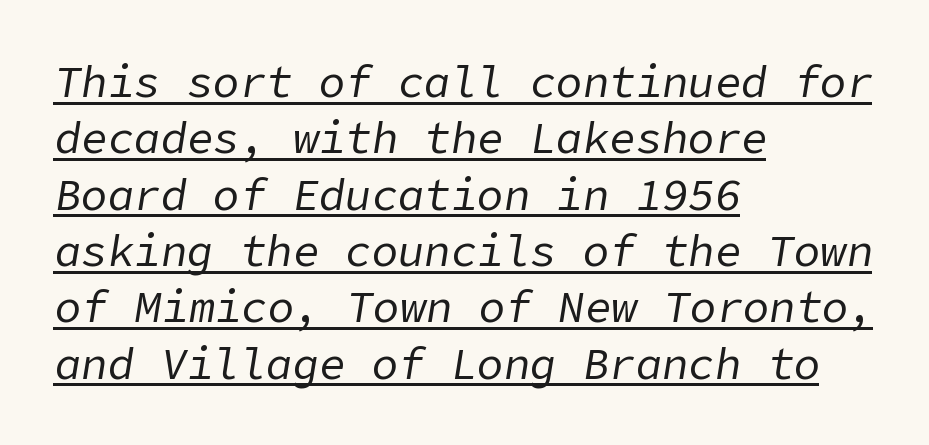
The image shows 44 px regular-weight type, italic (leaning right); set left-aligned, normal line spacing (1.28x), normal letter spacing, underlined; low stroke contrast and a medium x-height.
